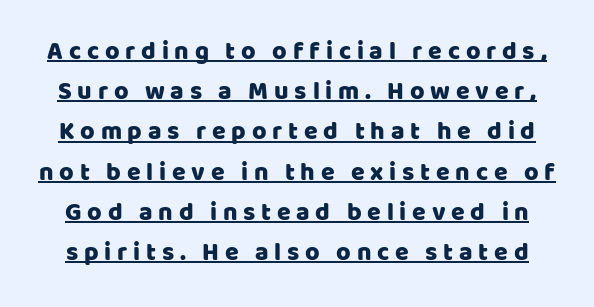
Q: Is the text italic (slanted)? A: No, it is upright.
Q: Is the text underlined? A: Yes.
Q: Is the spacing between letters normal or unusually wide? A: Unusually wide.
Q: Is the spacing between lines tight, normal or loose? A: Normal.
